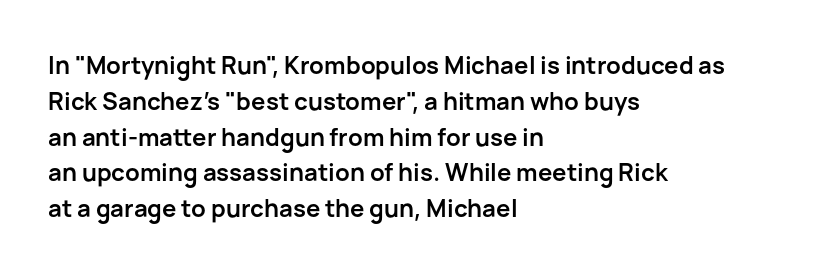
The image shows 24 px bold type, upright; set left-aligned, normal line spacing (1.49x), normal letter spacing, not underlined.
